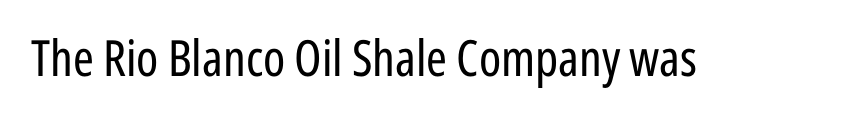
Tracking value appears to be zero — textbook default spacing. Typographically, this falls in the sans-serif category. The rendering uses natural spacing where letterforms have individual widths. The typography opts for an upright posture over an oblique one. The area under the type is left untouched. Each stroke keeps to a modest, everyday thickness or less.
